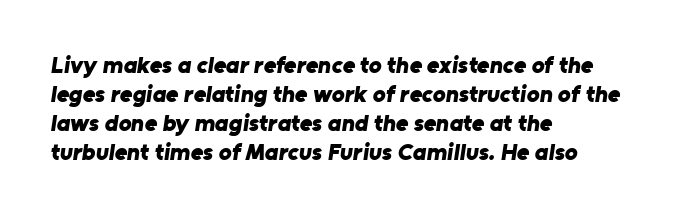
Q: Is the text bold? A: Yes.
Q: Is the text underlined? A: No.
Q: How is the paragraph aligned? A: Left-aligned.
Q: Is the spacing between letters normal or unusually wide? A: Normal.
